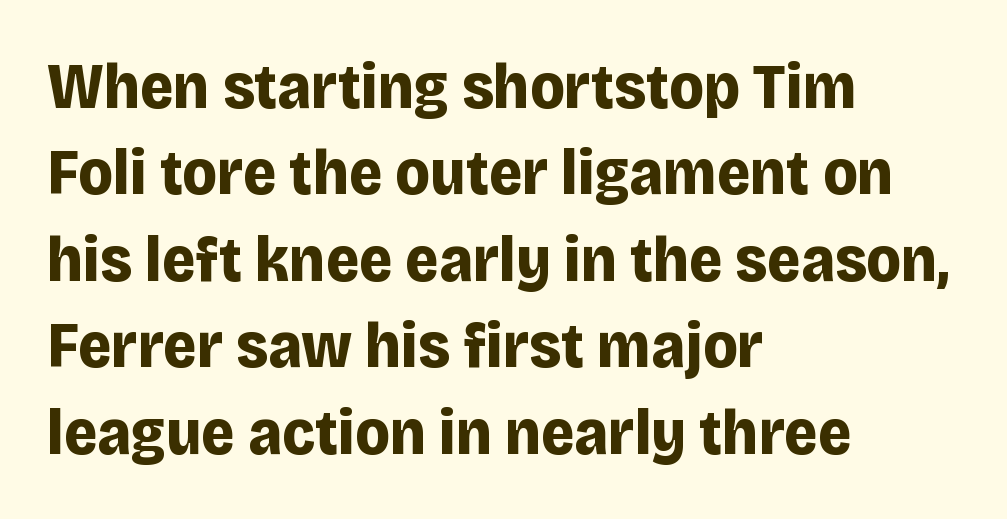
Caption: bold face, heavy strokes. The face used here is rendered with its standard letterfit. You can tell from the bare stems that sans-serif type was used. Normally led — the rows are evenly, conventionally spaced.
